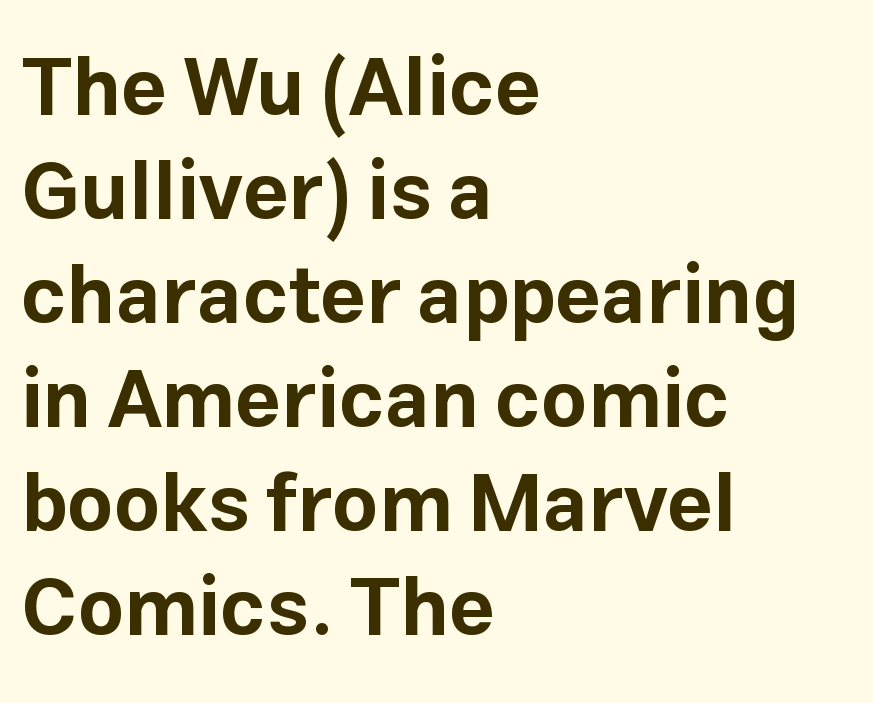
Is there much room between lines? A standard amount, neither cramped nor airy. Each line starts at the same left margin while the right side varies. In terms of weight, the rendering is a true, heavy bold. Anything drawn beneath the words? Only blank space. Tracking value appears to be zero — textbook default spacing.
